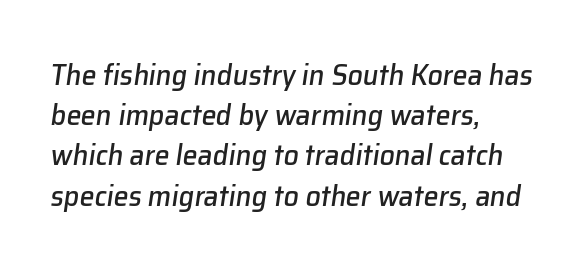
{"italic": "yes", "lean": "right", "slant_degrees": 8, "width": "normal", "stroke_contrast": "low", "x_height": "medium", "monospaced": "no", "underline": "no", "align": "left", "line_spacing": "normal", "line_spacing_ratio": 1.34, "letter_spacing": "normal", "letter_spacing_em": 0.0, "glyph_px": 30}
